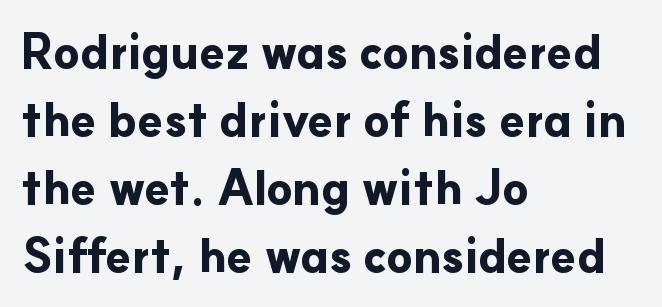
You can tell it's not italic because the verticals are truly vertical. The setting favours the left margin, as ordinary paragraphs usually do. If you measured baseline to baseline, you'd find a middling distance. How are the letters spaced? Ordinarily, with no added tracking. Descenders are the only things crossing below the line.
